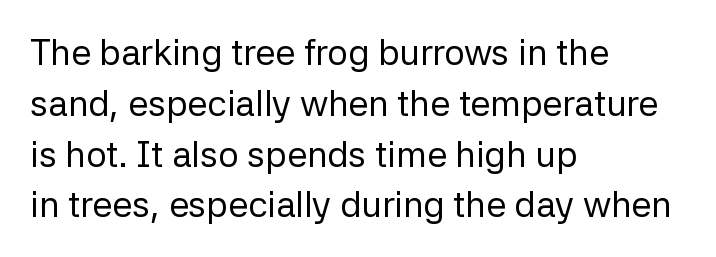
Weight: in the light-to-regular range. Posture: vertical. Each letter's strokes conclude bluntly, with no projecting serifs. Words appear dense and cohesive because spacing is normal.
